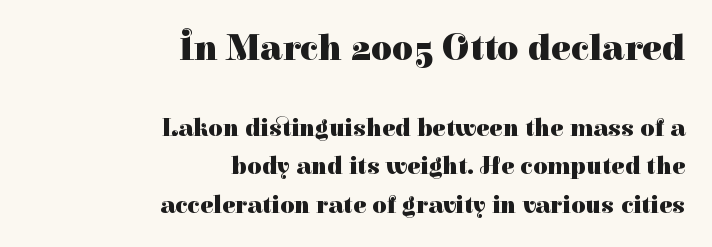
The image shows 37 px heavy serif type, upright; set right-aligned, normal line spacing (1.54x), normal letter spacing, not underlined; the first (top) block is 1.48x larger; high stroke contrast and a medium x-height.
